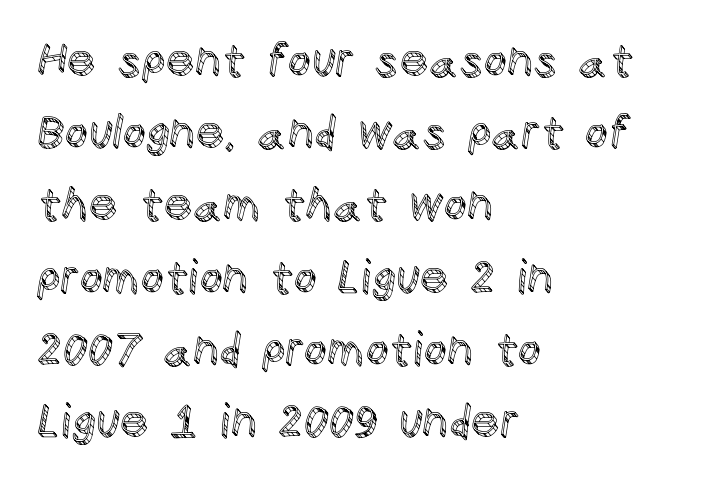
How are the letters spaced? Ordinarily, with no added tracking. The rows are spaced the way most documents space them. Here the designer chose a conventional face with non-uniform glyph widths. The gap between lines stays unmarked.
